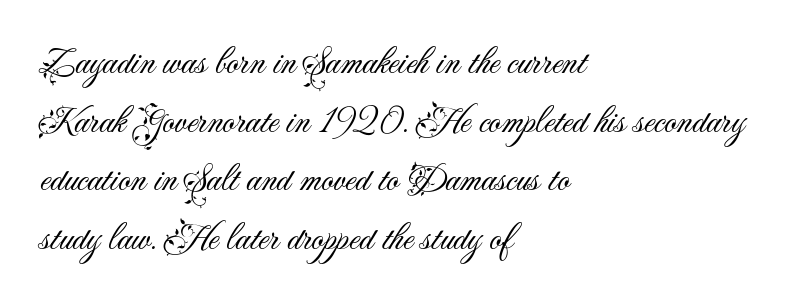
Is this a sans? Yes — the strokes have no serifs. You could not count columns in this text — the font is proportionally spaced. Characters follow at the spacing the type designer built in. Does the copy run flush right? No — it runs flush left. On a weight scale, this lands at 450 or below.
